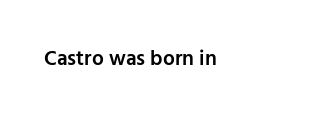
The image shows 21 px text type, upright; set normal letter spacing, not underlined.
